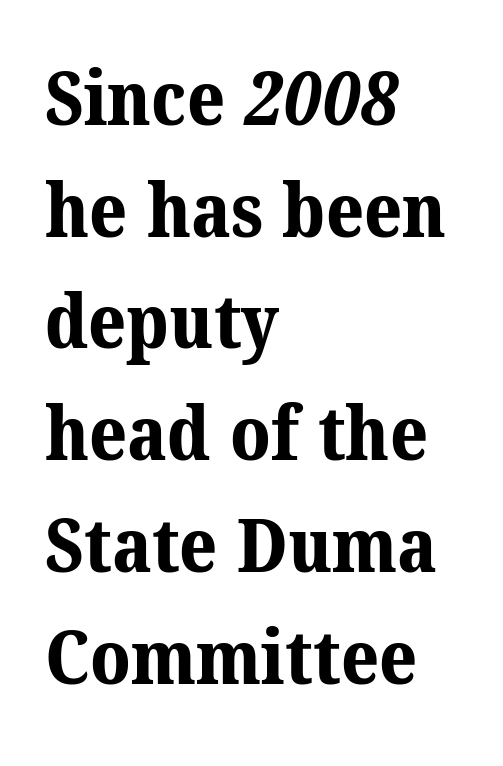
The glyphs have the mass of a bold cut. The designer went with a serif here, giving each stem small feet. A typesetter would call this proportional, since set widths differ per character. The passage shown is not underscored anywhere. Line spacing here is normal.
